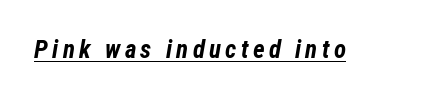
The image shows 25 px bold type, italic (leaning right); set underlined.
